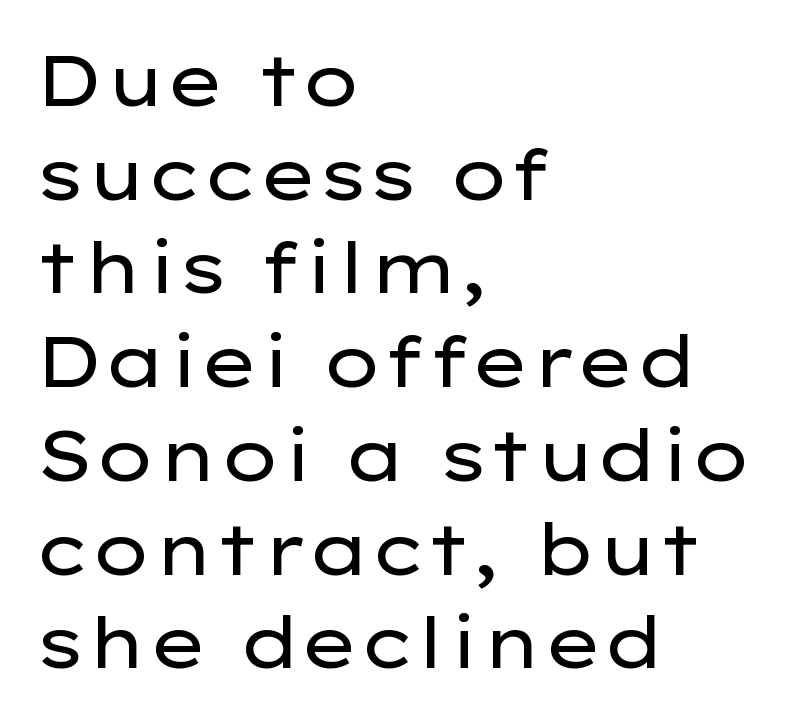
The foot of each line stays bare and open. Successive baselines arrive at the customary interval. A roman cut, with each character standing at attention. Think of a printed novel: that variable character pitch is what you see here. The rendering anchors every line to the left-hand side. The typeface has the unassuming heft of standard copy or less.
